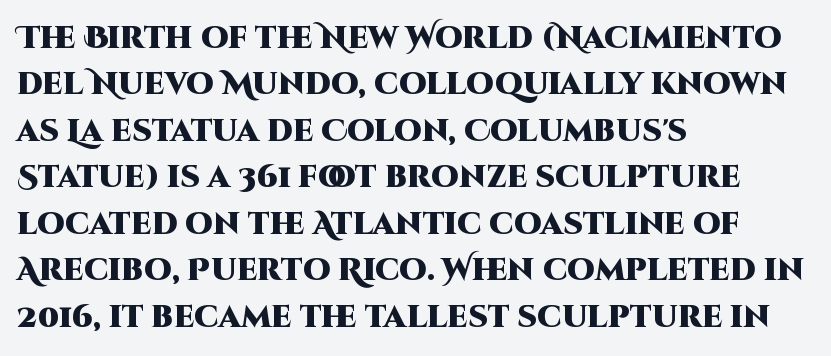
The image shows 31 px heavy sans-serif type, upright; set left-aligned, normal line spacing (1.5x), normal letter spacing, not underlined; high stroke contrast and a large x-height.
